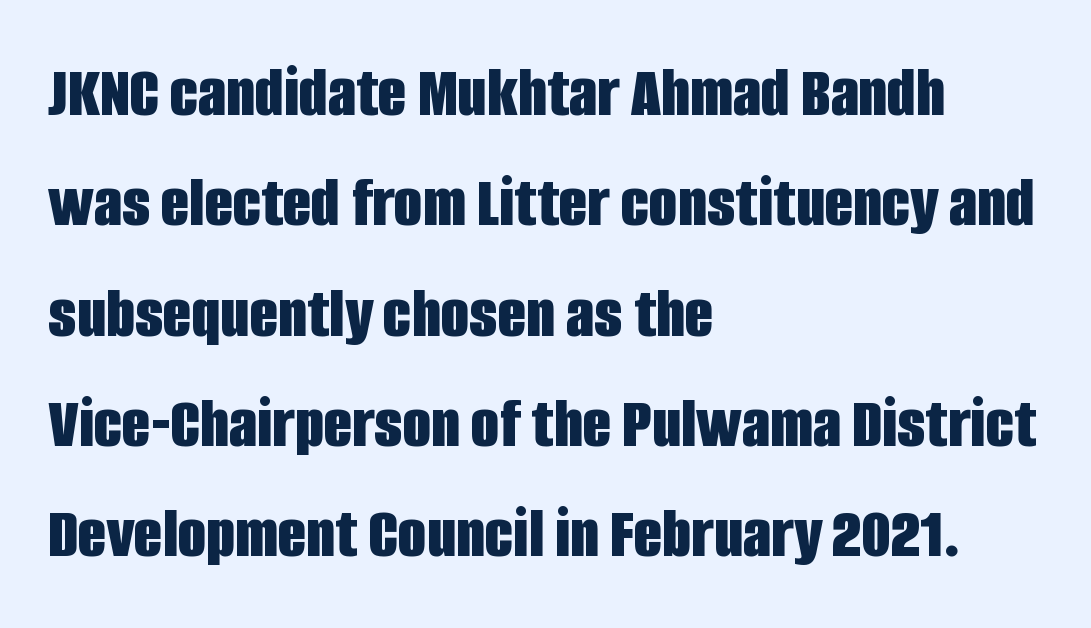
Q: Is the text bold? A: Yes.
Q: Is the text italic (slanted)? A: No, it is upright.
Q: Is the typeface a serif or a sans-serif typeface? A: Sans-serif.
Q: Is the text underlined? A: No.
Q: How is the paragraph aligned? A: Left-aligned.
Q: Is the spacing between letters normal or unusually wide? A: Normal.
Q: Is the spacing between lines tight, normal or loose? A: Normal.
Q: Width (condensed, normal, or wide)? A: Condensed.
Q: Stroke contrast? A: Low.
Q: x-height? A: Large.
Q: Monospaced? A: No.
